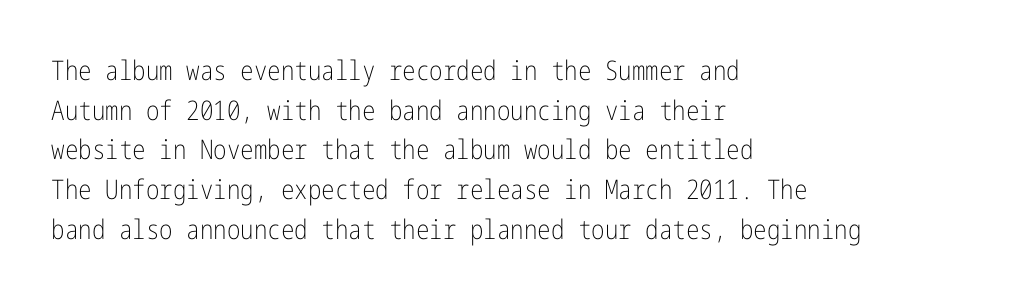
Q: Is the text bold? A: No.
Q: Is the text italic (slanted)? A: No, it is upright.
Q: Is the text underlined? A: No.
Q: How is the paragraph aligned? A: Left-aligned.
Q: Is the spacing between letters normal or unusually wide? A: Normal.
Q: Is the spacing between lines tight, normal or loose? A: Normal.
